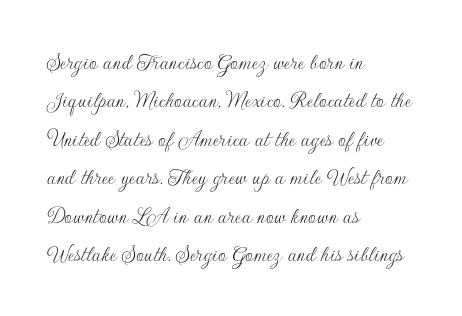
The image shows 24 px text type; set left-aligned, normal line spacing (1.6x), normal letter spacing, not underlined.
